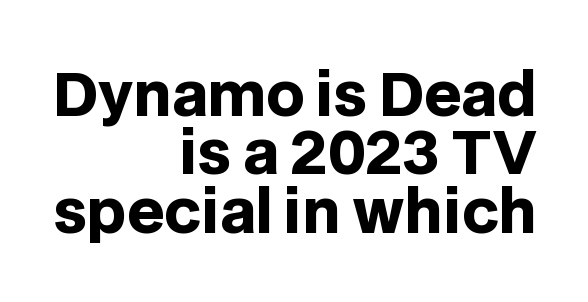
Q: Is the text bold? A: Yes.
Q: Is the text italic (slanted)? A: No, it is upright.
Q: Is the typeface a serif or a sans-serif typeface? A: Sans-serif.
Q: Is the text underlined? A: No.
Q: How is the paragraph aligned? A: Right-aligned.
Q: Is the spacing between letters normal or unusually wide? A: Normal.
Q: Is the spacing between lines tight, normal or loose? A: Tight.
Q: Width (condensed, normal, or wide)? A: Normal.
Q: Stroke contrast? A: Low.
Q: x-height? A: Large.
Q: Monospaced? A: No.
